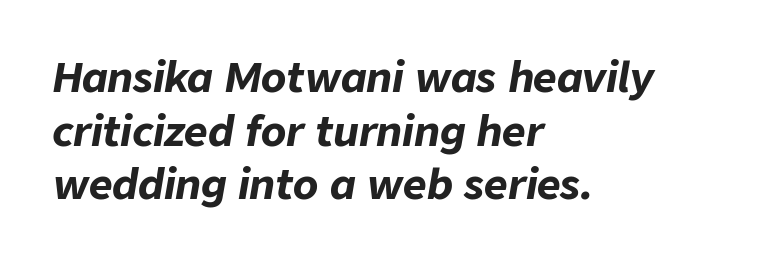
{"italic": "yes", "lean": "right", "slant_degrees": 9, "bold": "yes", "weight": "bold", "width": "normal", "stroke_contrast": "low", "x_height": "medium", "monospaced": "no", "underline": "no", "align": "left", "line_spacing": "normal", "line_spacing_ratio": 1.31, "letter_spacing": "normal", "letter_spacing_em": 0.0, "glyph_px": 41}
